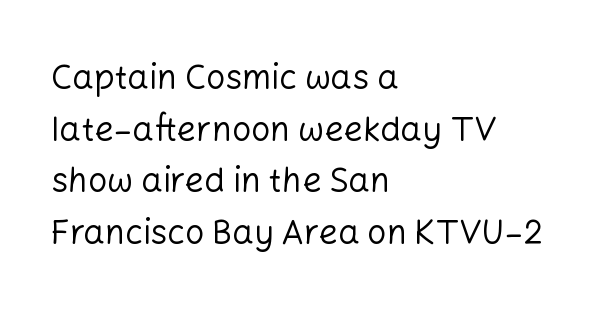
{"serif": "no", "italic": "no", "bold": "no", "weight": "regular", "width": "normal", "stroke_contrast": "low", "x_height": "medium", "monospaced": "no", "underline": "no", "align": "left", "line_spacing": "normal", "line_spacing_ratio": 1.52, "letter_spacing": "normal", "letter_spacing_em": 0.0, "glyph_px": 34}
